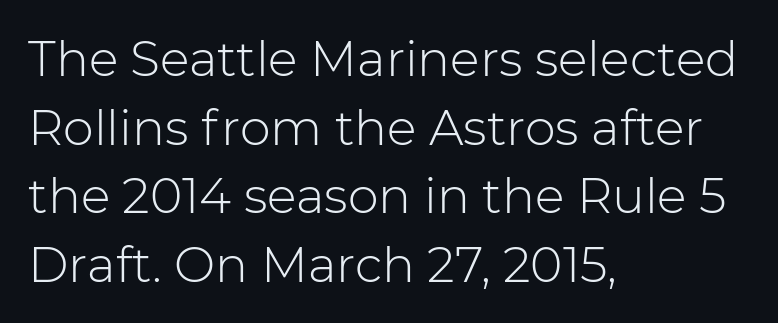
Q: Is the text bold? A: No.
Q: Is the text italic (slanted)? A: No, it is upright.
Q: Is the typeface a serif or a sans-serif typeface? A: Sans-serif.
Q: Is the text underlined? A: No.
Q: How is the paragraph aligned? A: Left-aligned.
Q: Is the spacing between letters normal or unusually wide? A: Normal.
Q: Is the spacing between lines tight, normal or loose? A: Normal.
Q: Width (condensed, normal, or wide)? A: Normal.
Q: Stroke contrast? A: Low.
Q: x-height? A: Medium.
Q: Monospaced? A: No.
